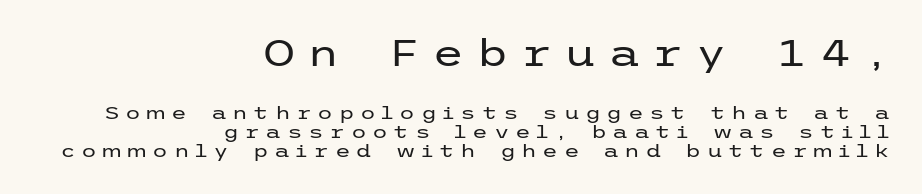
Q: Is the text bold? A: No.
Q: Is the text italic (slanted)? A: No, it is upright.
Q: Is the typeface a serif or a sans-serif typeface? A: Sans-serif.
Q: Is the text underlined? A: No.
Q: How is the paragraph aligned? A: Right-aligned.
Q: Is the spacing between letters normal or unusually wide? A: Unusually wide.
Q: Is the spacing between lines tight, normal or loose? A: Tight.
Q: Which block of text is set in a larger size, the first (top) or the second (bottom)? A: The first (top) one.
Q: Width (condensed, normal, or wide)? A: Wide.
Q: Stroke contrast? A: Low.
Q: x-height? A: Medium.
